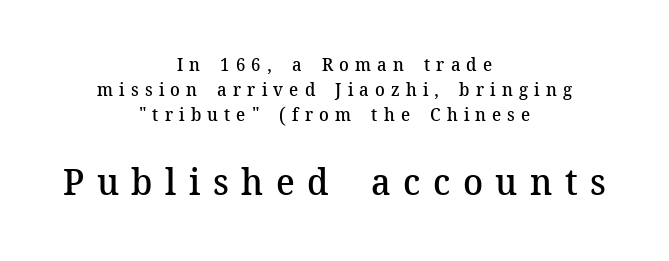
Heft: intermediate — a semibold. Character widths vary here, with narrow letters taking less room than wide ones. Is there any slant? The stems are plumb. The rag falls on both sides of this text block equally. The lines sit at an ordinary, default distance from one another.
